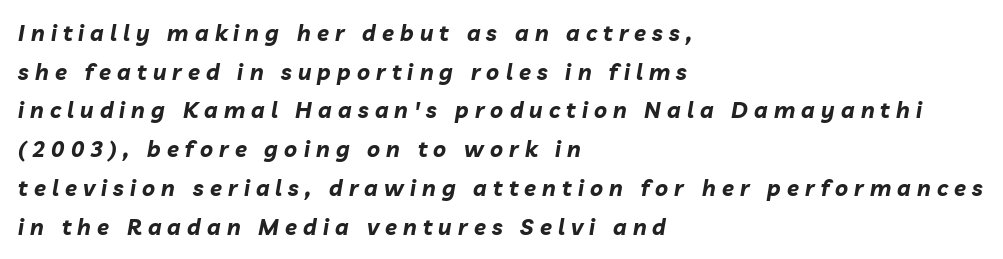
The image shows 22 px bold type, italic (leaning right); set left-aligned, line spacing 1.76x, unusually wide letter spacing (+0.28 em), not underlined.
